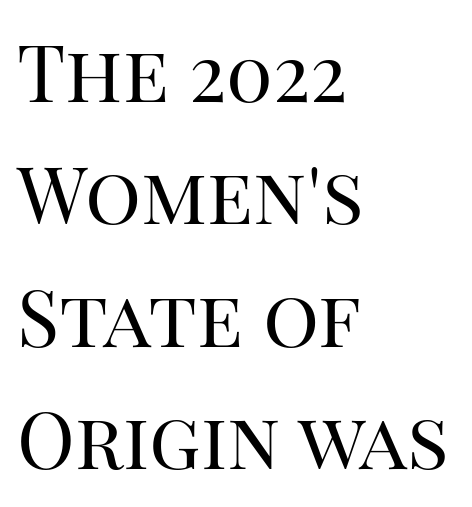
{"serif": "yes", "italic": "no", "bold": "no", "weight": "regular", "width": "normal", "stroke_contrast": "high", "x_height": "large", "monospaced": "no", "underline": "no", "align": "left", "line_spacing": "normal", "line_spacing_ratio": 1.57, "letter_spacing": "normal", "letter_spacing_em": 0.0, "glyph_px": 78}
